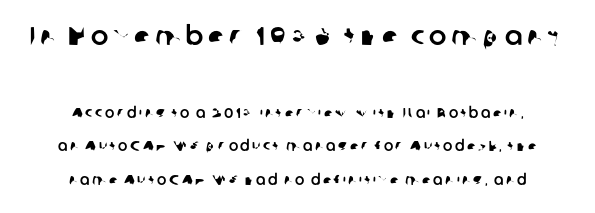
Q: Is the text underlined? A: No.
Q: How is the paragraph aligned? A: Centered.
Q: Is the spacing between lines tight, normal or loose? A: Loose.
Q: Which block of text is set in a larger size, the first (top) or the second (bottom)? A: The first (top) one.
